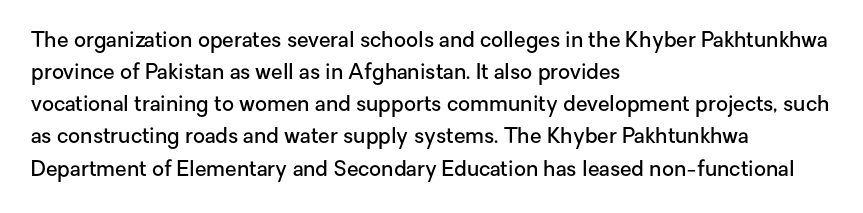
Regular leading. This sample is left-justified, so line endings fall wherever the words run out. Honestly, the letter spacing is just normal — you wouldn't notice it. The glyphs are unaccompanied by any horizontal stroke below them. Every letter is mildly thick-stroked: semibold rather than bold.
